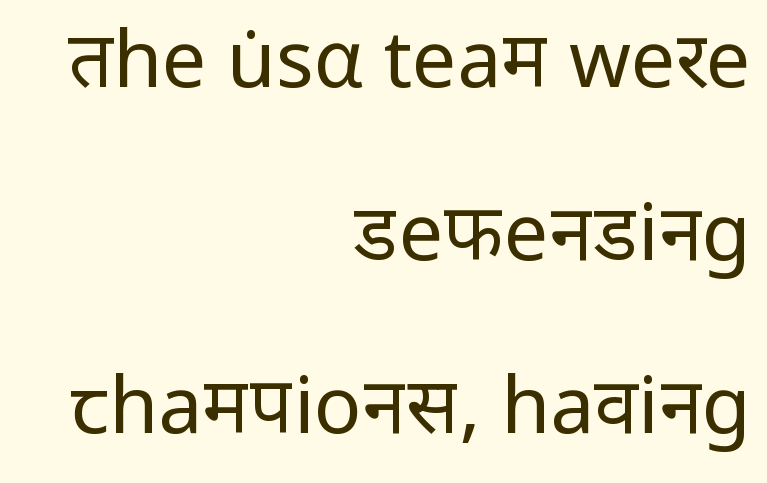
The image shows 79 px regular-weight sans-serif type, upright; set right-aligned, loose line spacing (2.19x), normal letter spacing, not underlined; low stroke contrast and a medium x-height.
